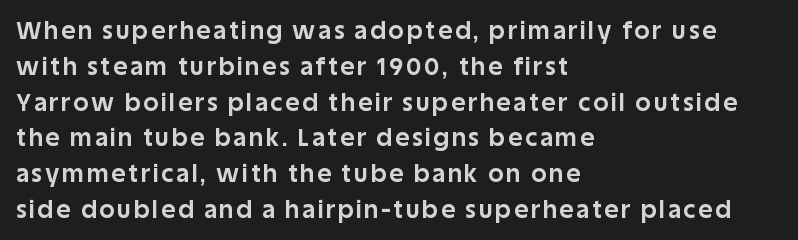
The image shows 24 px bold type, upright; set left-aligned, normal line spacing (1.49x), not underlined.
